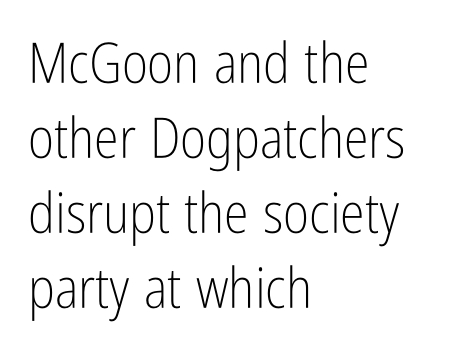
Notice how the passage keeps a crisp vertical edge on the left only. I'd call this a sans setting — the letters go barefoot. No letter is thick-stroked: the sample isn't bold. The words here are not underlined.
